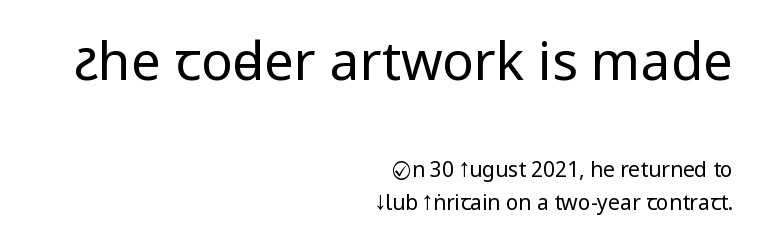
{"serif": "no", "italic": "no", "bold": "no", "weight": "regular", "width": "condensed", "stroke_contrast": "low", "underline": "no", "align": "right", "line_spacing": "normal", "line_spacing_ratio": 1.58, "letter_spacing": "normal", "letter_spacing_em": 0.0, "larger_block": "first", "size_ratio": 2.52, "glyph_px": 53}
